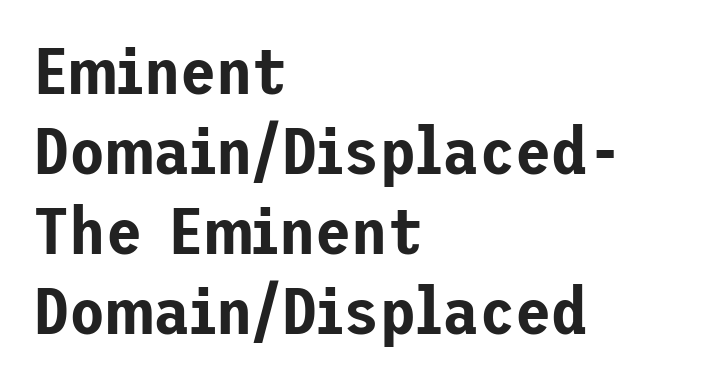
{"serif": "no", "italic": "no", "width": "normal", "stroke_contrast": "low", "x_height": "medium", "underline": "no", "align": "left", "line_spacing_ratio": 1.21, "letter_spacing": "normal", "letter_spacing_em": 0.0, "glyph_px": 66}
